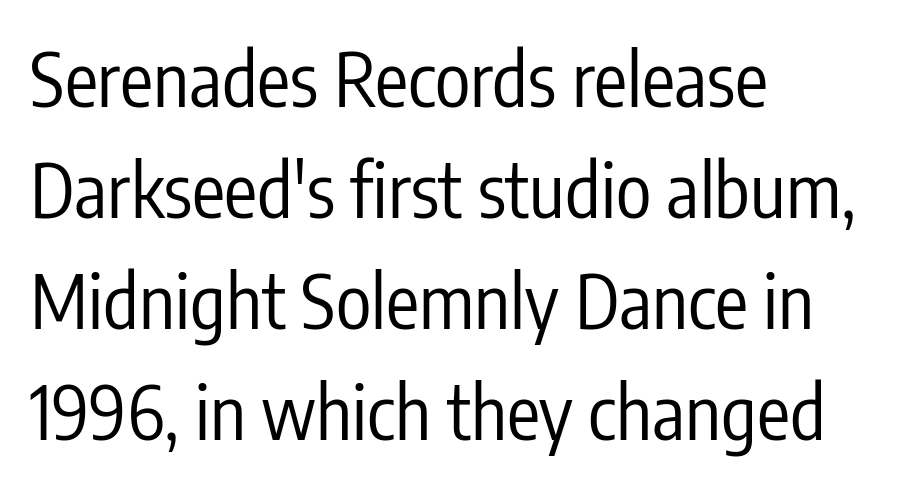
The specimen omits any rule beneath the text block's lines. Each letter keeps its own natural width here, so spacing adapts to shape. This rendering employs a face without finishing strokes, i.e., a sans-serif. The lines sit at an ordinary, default distance from one another. Ascenders rise straight up at ninety degrees. Horizontal alignment here is leftward, the default for most running prose.
